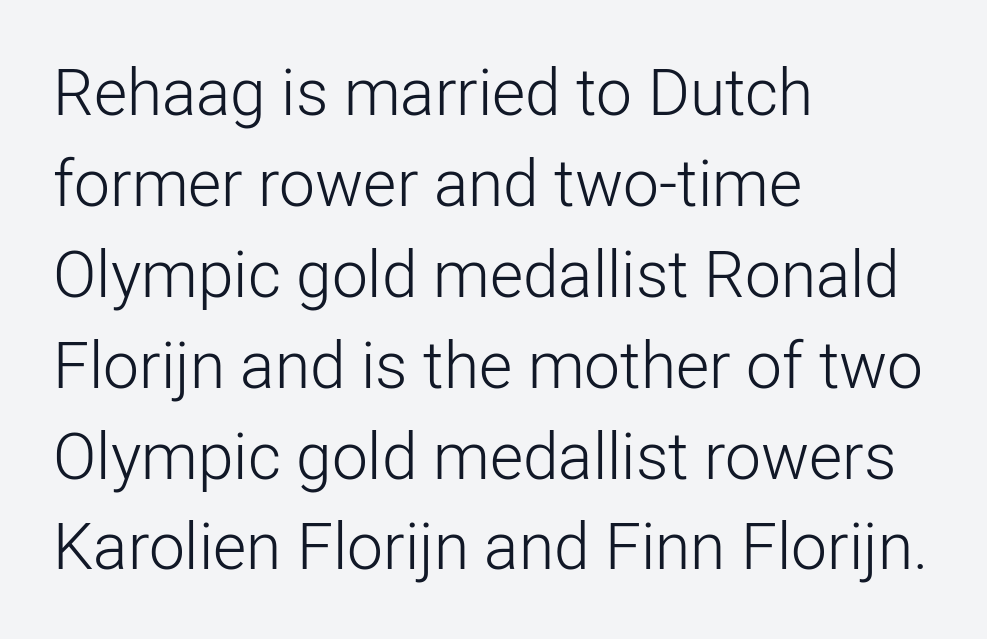
Q: Is the text bold? A: No.
Q: Is the text italic (slanted)? A: No, it is upright.
Q: Is the typeface a serif or a sans-serif typeface? A: Sans-serif.
Q: Is the text underlined? A: No.
Q: How is the paragraph aligned? A: Left-aligned.
Q: Is the spacing between letters normal or unusually wide? A: Normal.
Q: Is the spacing between lines tight, normal or loose? A: Normal.
Q: Width (condensed, normal, or wide)? A: Normal.
Q: Stroke contrast? A: Low.
Q: x-height? A: Medium.
Q: Monospaced? A: No.
